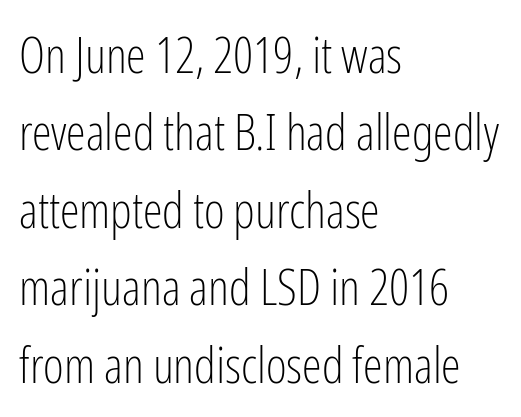
The image shows 50 px light, condensed sans-serif type, upright; set left-aligned, normal line spacing (1.55x), normal letter spacing, not underlined; low stroke contrast and a medium x-height.
